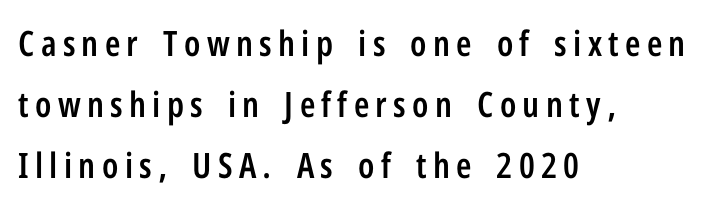
{"serif": "no", "italic": "no", "bold": "semi", "weight": "semibold", "width": "condensed", "stroke_contrast": "low", "x_height": "medium", "monospaced": "no", "underline": "no", "align": "left", "line_spacing_ratio": 1.74, "glyph_px": 35}
